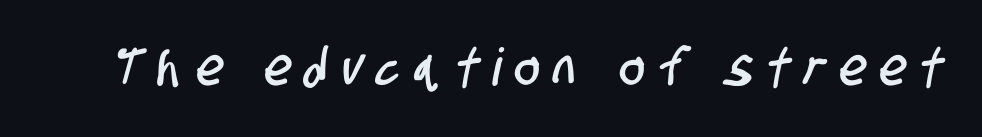
{"serif": "no", "width": "condensed", "stroke_contrast": "low", "x_height": "large", "monospaced": "no", "underline": "no", "letter_spacing": "wide", "letter_spacing_em": 0.29, "glyph_px": 52}
